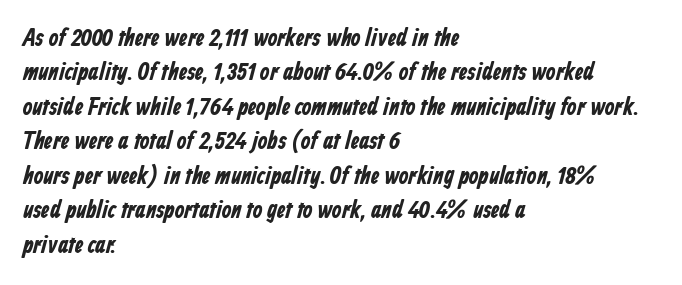
Typeset ragged right — the left edge is the straight one. I'd describe the lettering as bold — thick and assertive. The space between consecutive lines is moderate. A clean baseline with only descenders dipping below it. A typesetter would call this zero additional tracking.
